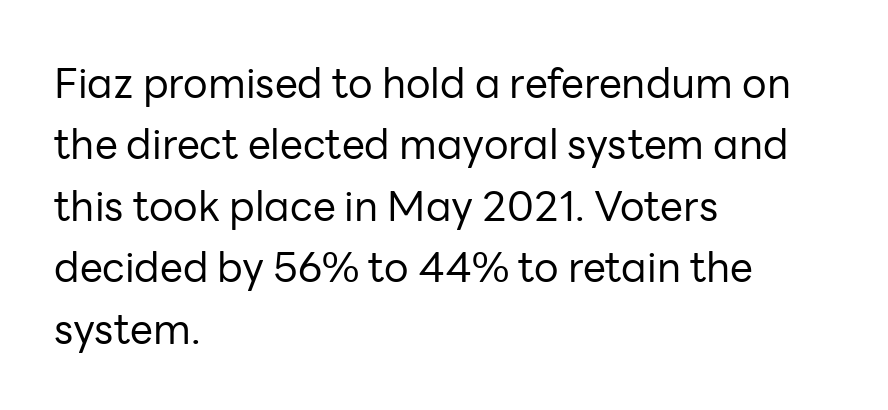
{"serif": "no", "italic": "no", "bold": "no", "weight": "regular", "width": "normal", "stroke_contrast": "low", "x_height": "medium", "monospaced": "no", "underline": "no", "align": "left", "line_spacing": "normal", "line_spacing_ratio": 1.5, "letter_spacing": "normal", "letter_spacing_em": 0.0, "glyph_px": 41}
